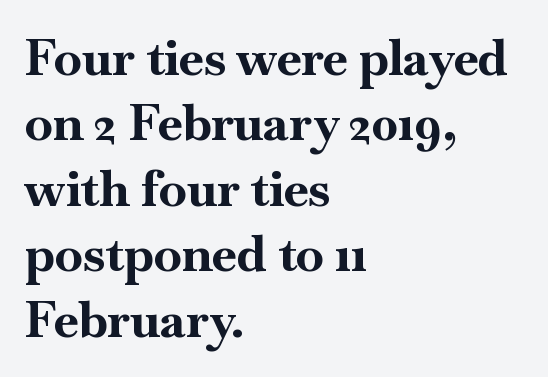
The passage shown is typed in a proportional face where columns would drift. This sample uses a serif face. The rendering uses a bold face; every stroke is thick and dark. Where is the straight margin? On the left.
